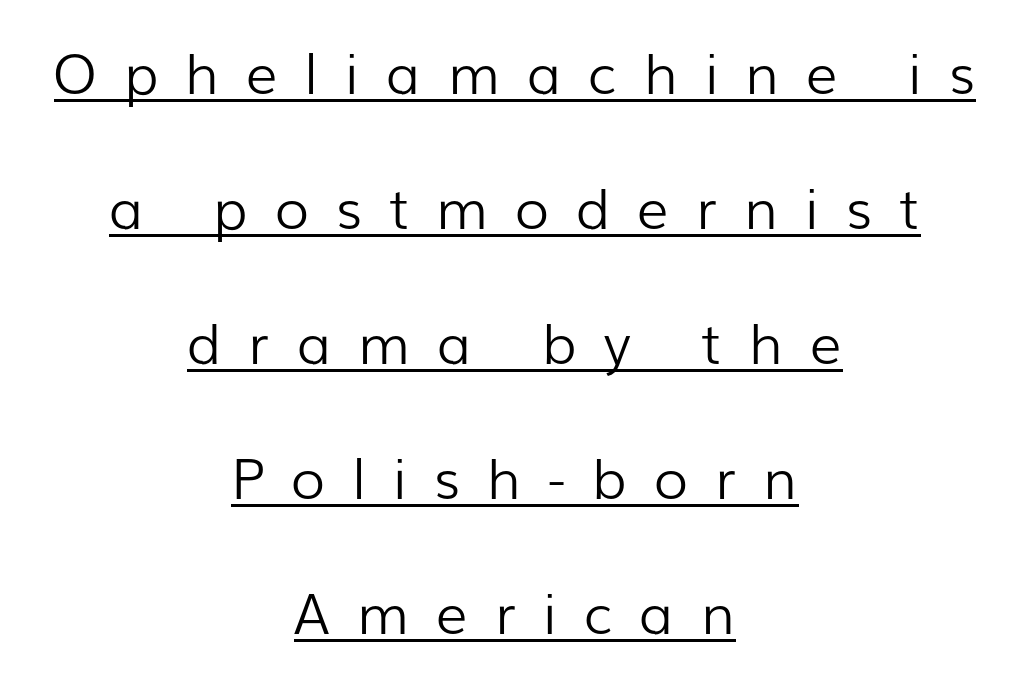
Nothing sits at the stroke ends, so this counts as sans-serif. The leading is generous, giving the passage an open texture. This sample has the flowing, uneven cadence of proportional lettering. Alignment: centered. The letters stand straight up with perfectly vertical stems.
